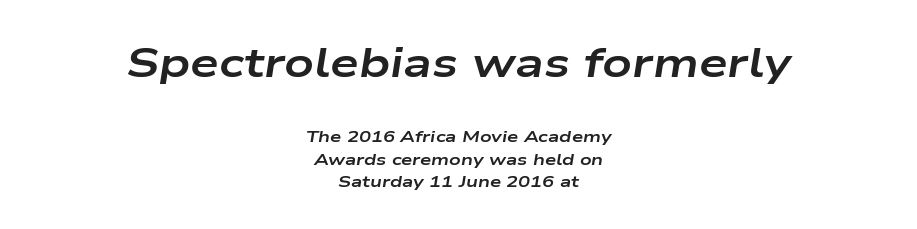
The image shows 41 px bold, wide type, italic (leaning right); set centered, normal line spacing (1.4x), normal letter spacing, not underlined; the first (top) block is 2.56x larger; low stroke contrast and a medium x-height.
